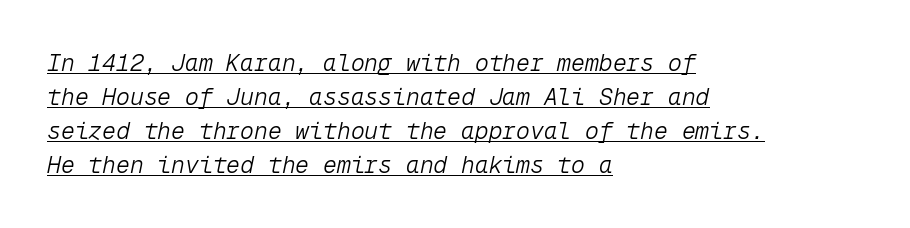
The image shows 23 px text type, italic (leaning right); set left-aligned, normal line spacing (1.48x), normal letter spacing, underlined.
